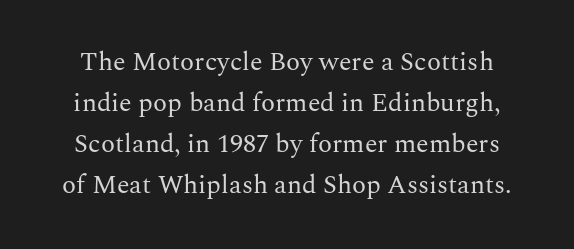
Heft: none added — not bold. Does extra space separate the letters? No, they use regular spacing. Clear beneath every line of the passage. Vertically, the passage feels balanced, rows spaced as you'd expect. In terms of posture, this sample is upright.
